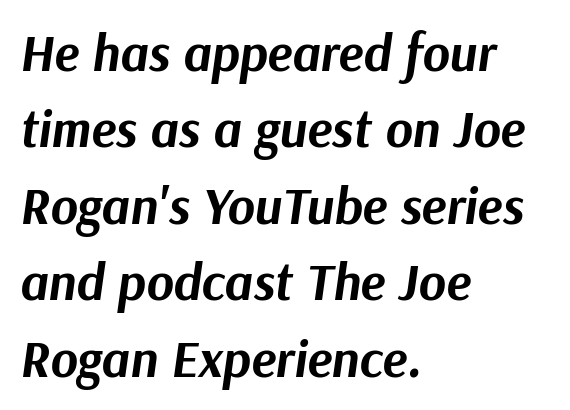
Q: Is the text bold? A: Yes.
Q: Is the text italic (slanted)? A: Yes, it leans right by about 9 degrees.
Q: Is the text underlined? A: No.
Q: How is the paragraph aligned? A: Left-aligned.
Q: Is the spacing between letters normal or unusually wide? A: Normal.
Q: Is the spacing between lines tight, normal or loose? A: Normal.
Q: Width (condensed, normal, or wide)? A: Normal.
Q: Stroke contrast? A: Medium.
Q: x-height? A: Medium.
Q: Monospaced? A: No.
